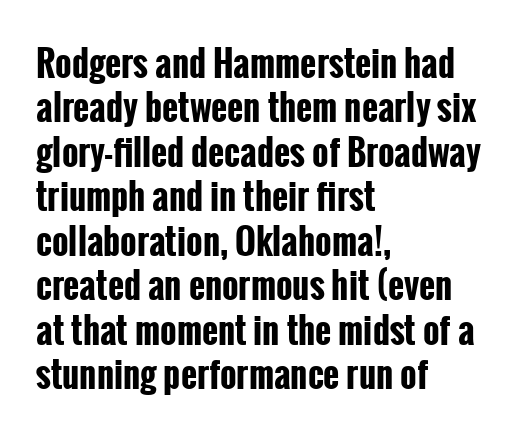
{"serif": "no", "italic": "no", "bold": "yes", "weight": "bold", "width": "condensed", "stroke_contrast": "low", "x_height": "medium", "monospaced": "no", "underline": "no", "align": "left", "line_spacing": "normal", "line_spacing_ratio": 1.27, "letter_spacing": "normal", "letter_spacing_em": 0.0, "glyph_px": 35}
